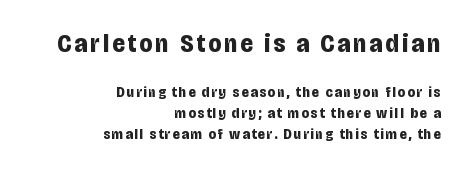
Look at the glyph heights: the upper group is clearly the bigger setting. No word sits above an underline. Compared with typical paragraphs, the rows here are spaced about the same. Casual observation: everything's shoved over to the right. The letters stand upright; this is a roman face.
